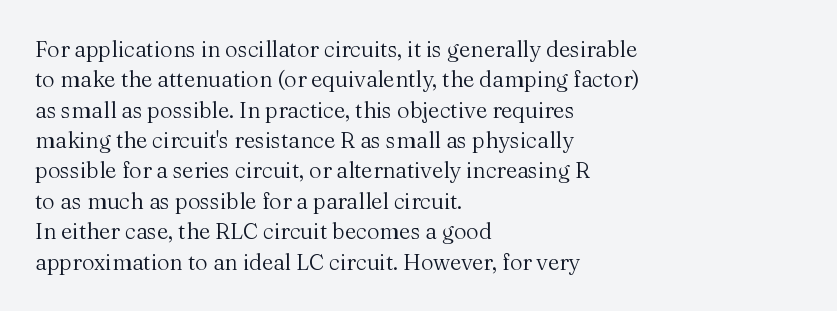
Q: Is the text bold? A: No.
Q: Is the text italic (slanted)? A: No, it is upright.
Q: Is the text underlined? A: No.
Q: How is the paragraph aligned? A: Left-aligned.
Q: Is the spacing between letters normal or unusually wide? A: Normal.
Q: Is the spacing between lines tight, normal or loose? A: Normal.
